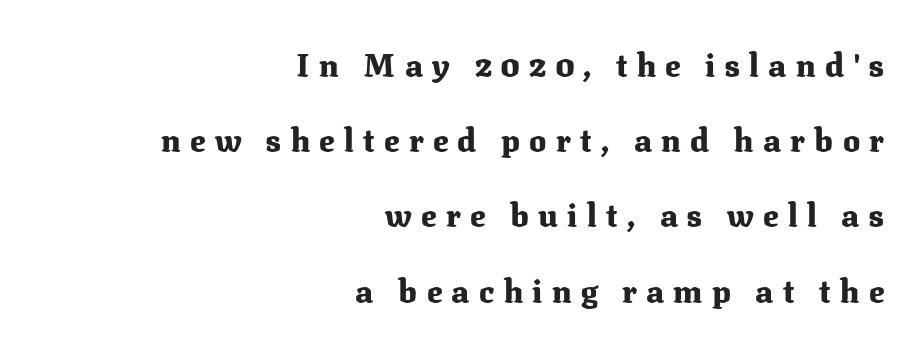
{"serif": "yes", "italic": "no", "bold": "yes", "weight": "heavy", "width": "normal", "stroke_contrast": "medium", "x_height": "medium", "monospaced": "no", "underline": "no", "align": "right", "line_spacing": "loose", "line_spacing_ratio": 2.35, "letter_spacing": "wide", "letter_spacing_em": 0.29, "glyph_px": 32}
